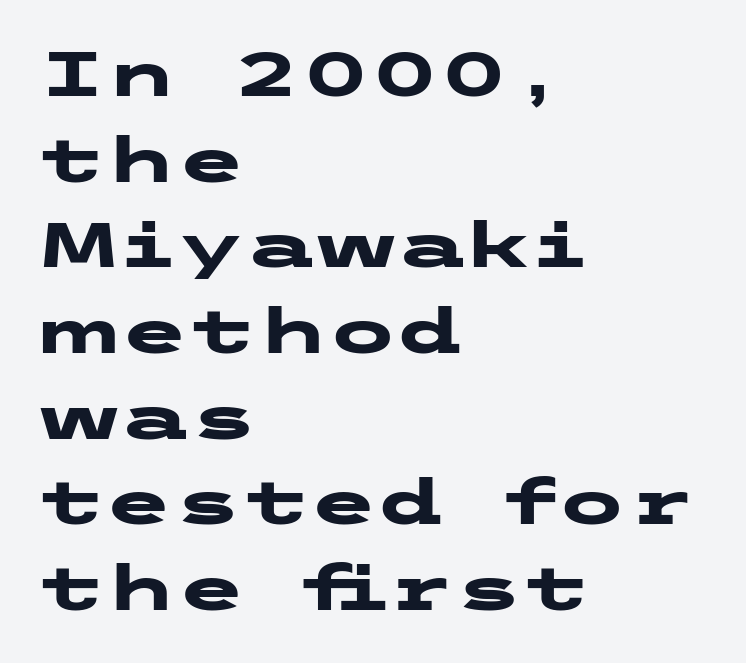
The type is set solid horizontally, with unmodified tracking. The foot of each line stays bare and open. Vertical strokes here are truly vertical. If you measured baseline to baseline, you'd find a middling distance. Note: no serifs on the glyphs.
